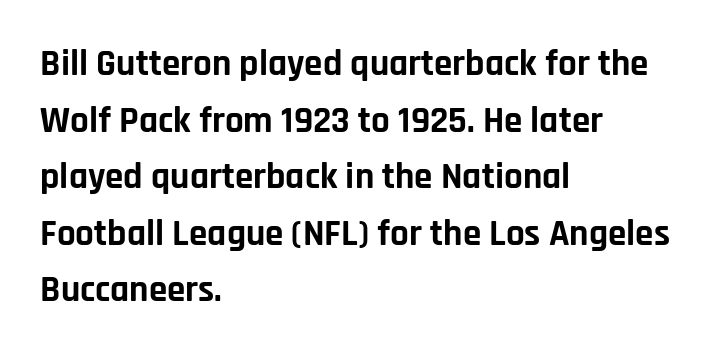
The image shows 37 px bold sans-serif type, upright; set left-aligned, normal line spacing (1.53x), normal letter spacing, not underlined; low stroke contrast and a large x-height.
